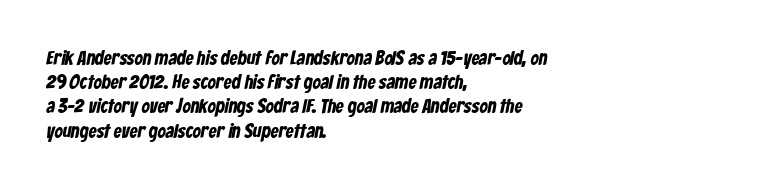
Words appear dense and cohesive because spacing is normal. The text block is weighted toward the left margin, trailing off unevenly rightward. The strip under each line holds only bare page.
